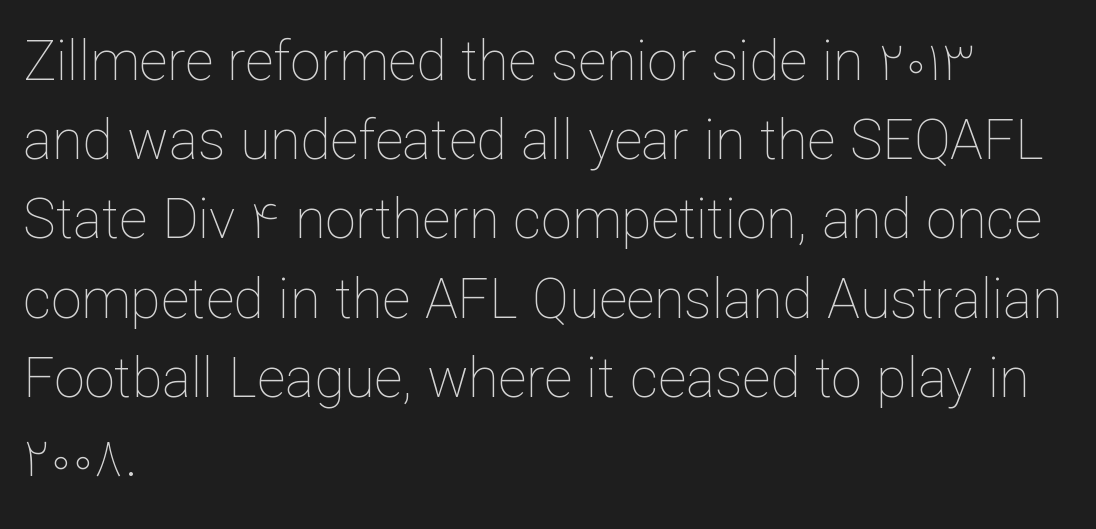
Q: Is the text bold? A: No.
Q: Is the text italic (slanted)? A: No, it is upright.
Q: Is the text underlined? A: No.
Q: How is the paragraph aligned? A: Left-aligned.
Q: Is the spacing between letters normal or unusually wide? A: Normal.
Q: Is the spacing between lines tight, normal or loose? A: Normal.
Q: Width (condensed, normal, or wide)? A: Normal.
Q: Stroke contrast? A: Low.
Q: x-height? A: Medium.
Q: Monospaced? A: No.
